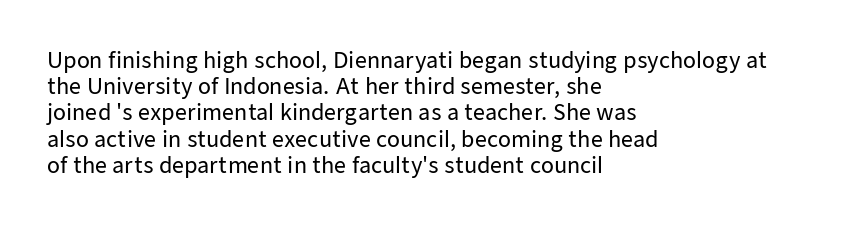
A typesetter would call this leading conventional body-copy spacing. Upright lettering throughout. This rendering uses left alignment, leaving the right contour irregular. The letterforms sit shoulder to shoulder at normal distance. Decoration check: the copy has no underline.
